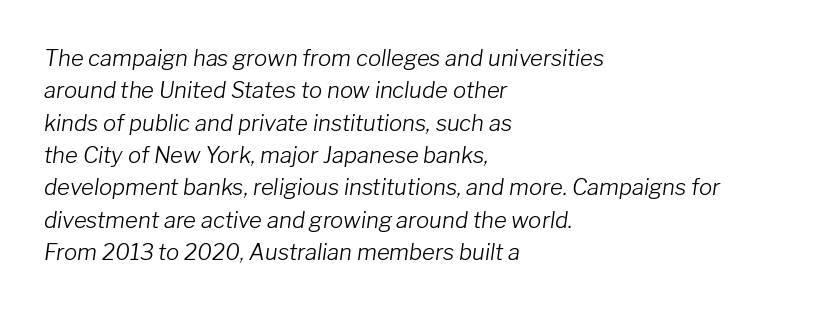
In CSS terms this would be text-align: left. The line-height multiplier appears to be the usual default. Bold? No — there's no thickening of the strokes. Honestly, the letter spacing is just normal — you wouldn't notice it. The axis of the letterforms is tilted away from vertical.
